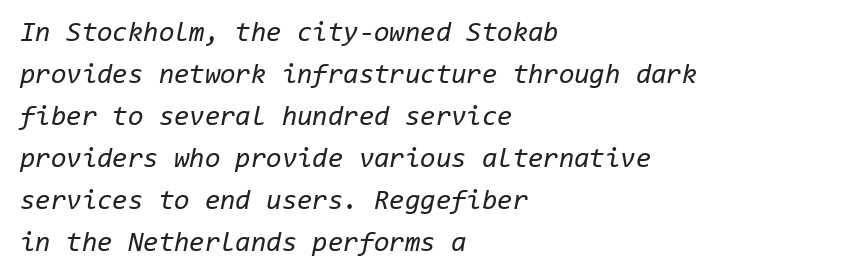
{"italic": "yes", "lean": "right", "slant_degrees": 11, "bold": "no", "weight": "regular", "width": "normal", "stroke_contrast": "low", "x_height": "medium", "monospaced": "yes", "underline": "no", "align": "left", "line_spacing": "normal", "line_spacing_ratio": 1.5, "letter_spacing": "normal", "letter_spacing_em": 0.0, "glyph_px": 28}
